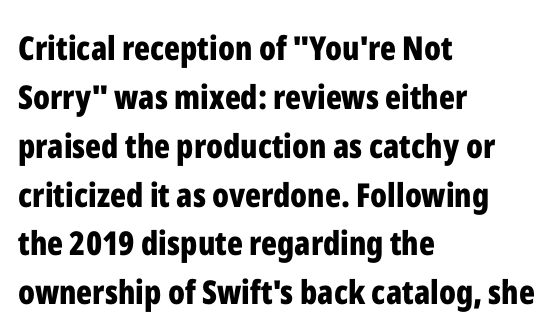
{"serif": "no", "italic": "no", "bold": "yes", "weight": "bold", "width": "condensed", "stroke_contrast": "low", "x_height": "medium", "monospaced": "no", "underline": "no", "align": "left", "line_spacing": "normal", "line_spacing_ratio": 1.48, "letter_spacing": "normal", "letter_spacing_em": 0.0, "glyph_px": 33}
